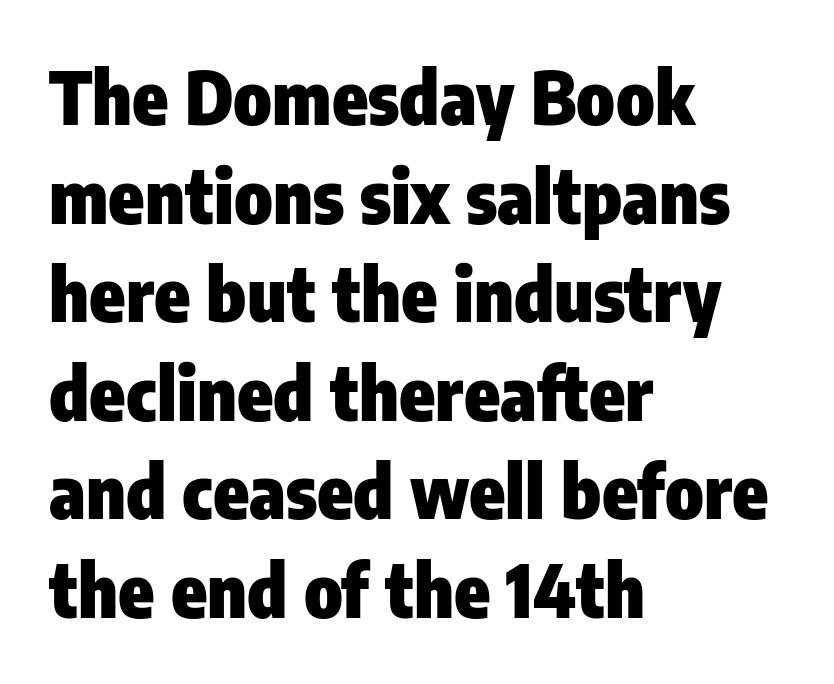
Q: Is the text bold? A: Yes.
Q: Is the text italic (slanted)? A: No, it is upright.
Q: Is the typeface a serif or a sans-serif typeface? A: Sans-serif.
Q: Is the text underlined? A: No.
Q: How is the paragraph aligned? A: Left-aligned.
Q: Is the spacing between letters normal or unusually wide? A: Normal.
Q: Is the spacing between lines tight, normal or loose? A: Normal.
Q: Width (condensed, normal, or wide)? A: Condensed.
Q: Stroke contrast? A: Low.
Q: x-height? A: Medium.
Q: Monospaced? A: No.
